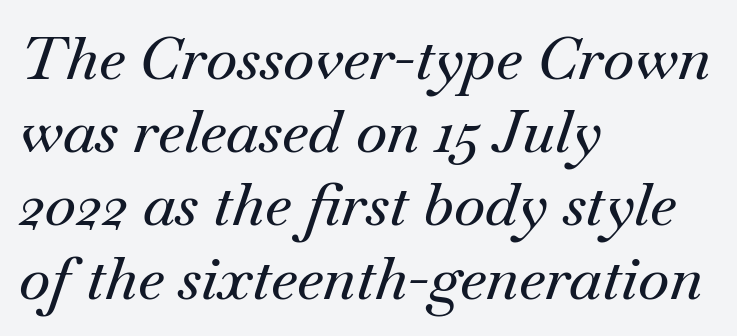
The image shows 60 px serif type, italic (leaning right); set left-aligned, line spacing 1.22x, normal letter spacing, not underlined; medium stroke contrast and a small x-height.
